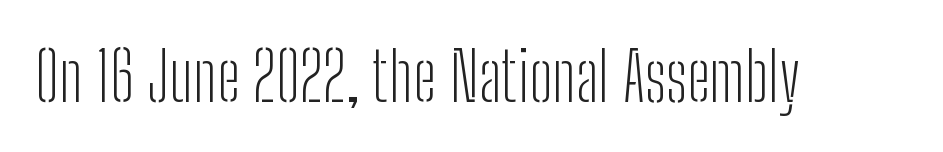
Q: Is the text bold? A: No.
Q: Is the text italic (slanted)? A: No, it is upright.
Q: Is the typeface a serif or a sans-serif typeface? A: Sans-serif.
Q: Is the text underlined? A: No.
Q: Is the spacing between letters normal or unusually wide? A: Normal.
Q: Width (condensed, normal, or wide)? A: Condensed.
Q: Stroke contrast? A: Low.
Q: x-height? A: Medium.
Q: Monospaced? A: No.
